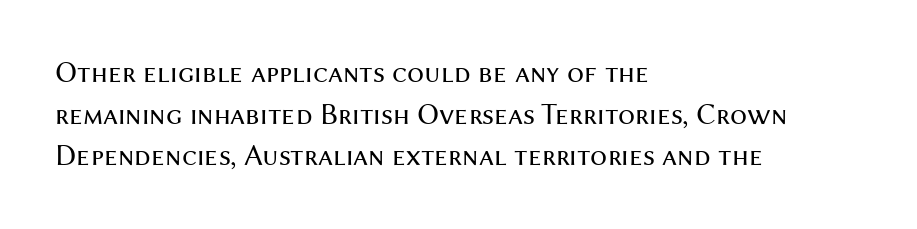
Q: Is the text bold? A: No.
Q: Is the text italic (slanted)? A: No, it is upright.
Q: Is the typeface a serif or a sans-serif typeface? A: Sans-serif.
Q: Is the text underlined? A: No.
Q: How is the paragraph aligned? A: Left-aligned.
Q: Is the spacing between letters normal or unusually wide? A: Normal.
Q: Is the spacing between lines tight, normal or loose? A: Normal.
Q: Width (condensed, normal, or wide)? A: Normal.
Q: Stroke contrast? A: Medium.
Q: x-height? A: Medium.
Q: Monospaced? A: No.
